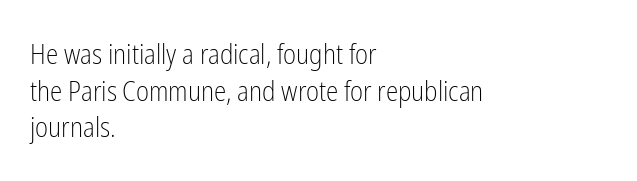
Q: Is the text bold? A: No.
Q: Is the text italic (slanted)? A: No, it is upright.
Q: Is the typeface a serif or a sans-serif typeface? A: Sans-serif.
Q: Is the text underlined? A: No.
Q: How is the paragraph aligned? A: Left-aligned.
Q: Is the spacing between letters normal or unusually wide? A: Normal.
Q: Is the spacing between lines tight, normal or loose? A: Normal.
Q: Width (condensed, normal, or wide)? A: Condensed.
Q: Stroke contrast? A: Low.
Q: x-height? A: Medium.
Q: Monospaced? A: No.
